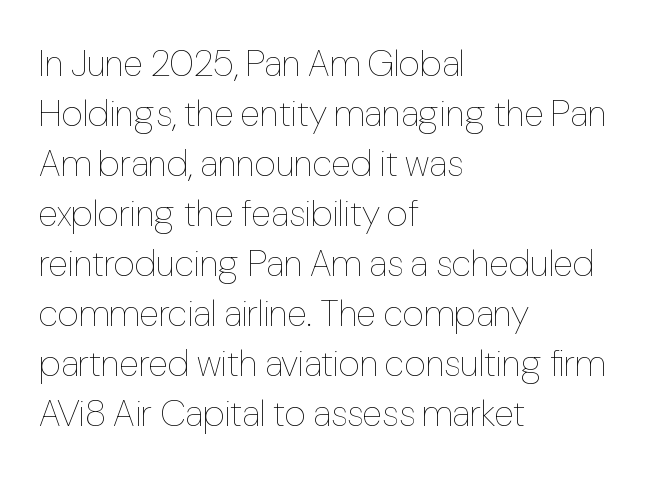
The image shows 37 px thin, condensed type, upright; set left-aligned, normal line spacing (1.35x), normal letter spacing, not underlined; low stroke contrast and a medium x-height.
